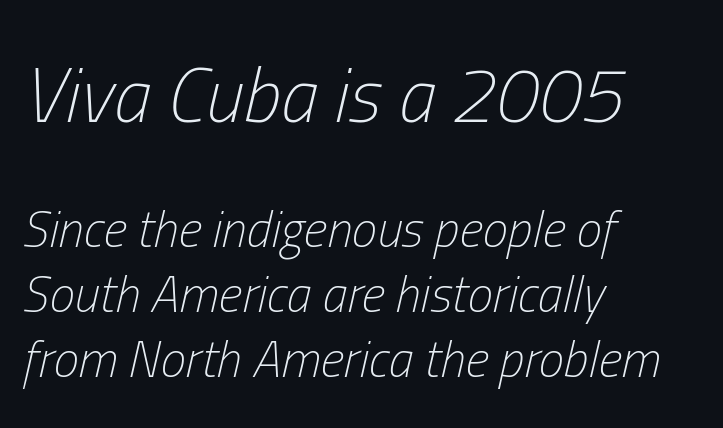
No heavy texture on the line: the type isn't bold. The setting favours the left margin, as ordinary paragraphs usually do. Do the characters align in a grid? No, the font is proportional. Nobody touched the tracking dial on this one. If you drew a line through each stem, it would be angled.
